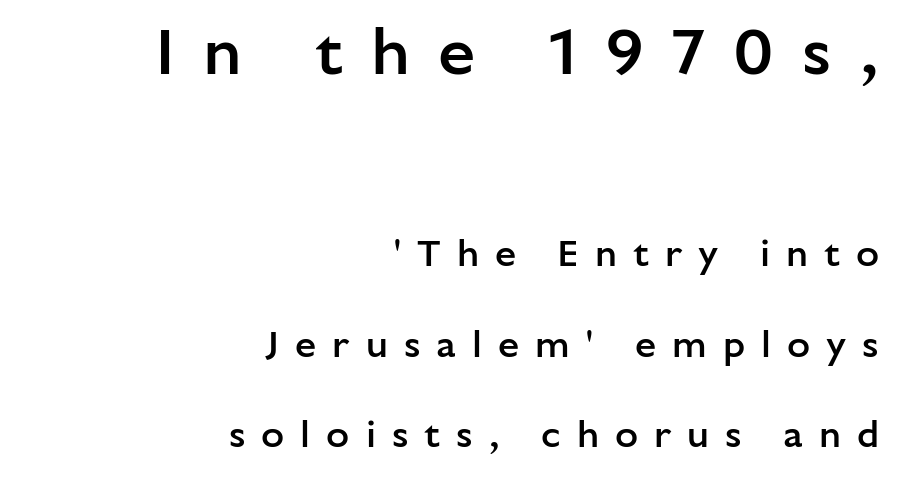
Q: Is the text bold? A: Semi-bold.
Q: Is the text italic (slanted)? A: No, it is upright.
Q: Is the typeface a serif or a sans-serif typeface? A: Sans-serif.
Q: Is the text underlined? A: No.
Q: How is the paragraph aligned? A: Right-aligned.
Q: Is the spacing between letters normal or unusually wide? A: Unusually wide.
Q: Is the spacing between lines tight, normal or loose? A: Loose.
Q: Which block of text is set in a larger size, the first (top) or the second (bottom)? A: The first (top) one.
Q: Width (condensed, normal, or wide)? A: Normal.
Q: Stroke contrast? A: Low.
Q: x-height? A: Medium.
Q: Monospaced? A: No.
